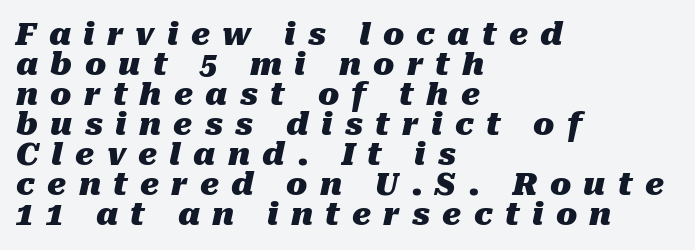
{"italic": "yes", "lean": "right", "slant_degrees": 10, "bold": "yes", "weight": "heavy", "width": "normal", "stroke_contrast": "medium", "x_height": "medium", "monospaced": "no", "underline": "no", "align": "left", "line_spacing": "tight", "line_spacing_ratio": 0.97, "letter_spacing": "wide", "letter_spacing_em": 0.4, "glyph_px": 31}
